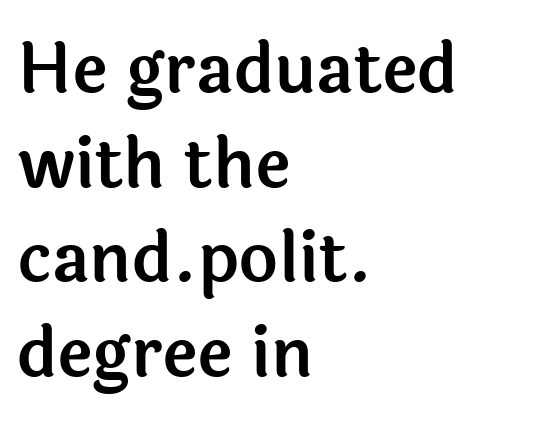
Character widths vary here, with narrow letters taking less room than wide ones. Quick note: underline off. The rendering shows plain stroke endings on the letterforms — a sans-serif design. Compared with typical body copy, the letter spacing here is the same.
